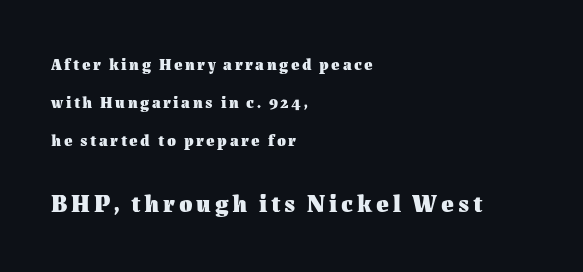
Q: Is the text bold? A: Yes.
Q: Is the text italic (slanted)? A: No, it is upright.
Q: Is the text underlined? A: No.
Q: How is the paragraph aligned? A: Left-aligned.
Q: Is the spacing between lines tight, normal or loose? A: Loose.
Q: Which block of text is set in a larger size, the first (top) or the second (bottom)? A: The second (bottom) one.
